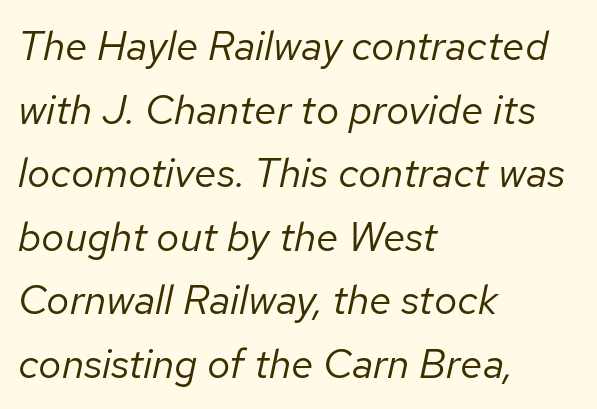
The passage is arranged the way most books set body copy — flush left. Compared with typical body copy, the letter spacing here is the same. Interline gaps are of average width in this sample. Stroke mass is kept to a normal reading level or below.
